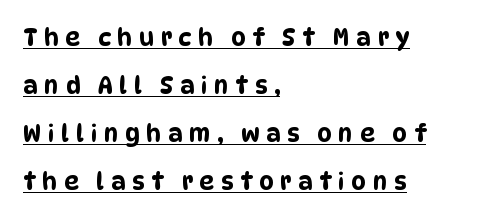
The rag falls on the right side of this text block. The type is letterspaced generously, with wide tracking. Emphasis is given by a line drawn under the lettering. What's the leading like? Stretched, with rows far apart.
